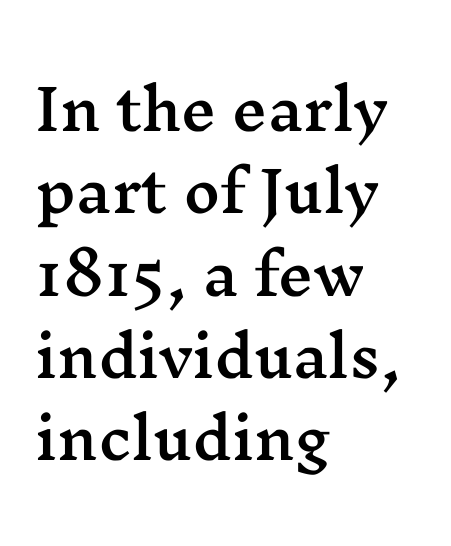
Q: Is the text italic (slanted)? A: No, it is upright.
Q: Is the typeface a serif or a sans-serif typeface? A: Serif.
Q: Is the text underlined? A: No.
Q: How is the paragraph aligned? A: Left-aligned.
Q: Is the spacing between letters normal or unusually wide? A: Normal.
Q: Is the spacing between lines tight, normal or loose? A: Normal.
Q: Width (condensed, normal, or wide)? A: Wide.
Q: Stroke contrast? A: Medium.
Q: x-height? A: Medium.
Q: Monospaced? A: No.
